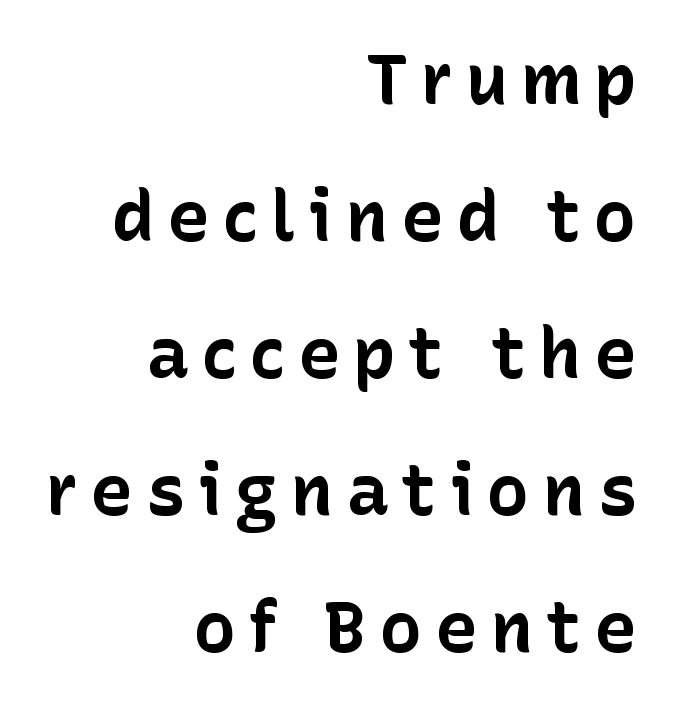
The image shows 71 px bold sans-serif type, upright; set right-aligned, loose line spacing (1.93x), not underlined; low stroke contrast and a medium x-height.
